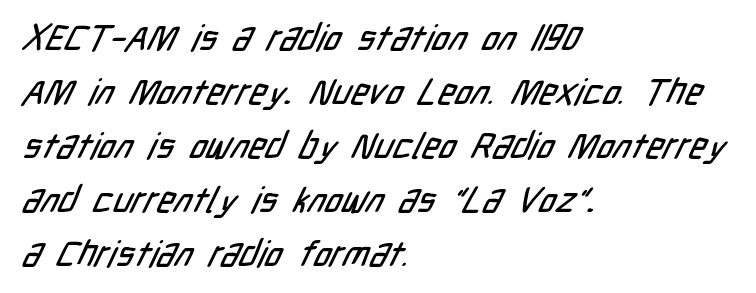
The image shows 36 px condensed sans-serif type; set left-aligned, normal line spacing (1.5x), normal letter spacing, not underlined; low stroke contrast and a medium x-height.
